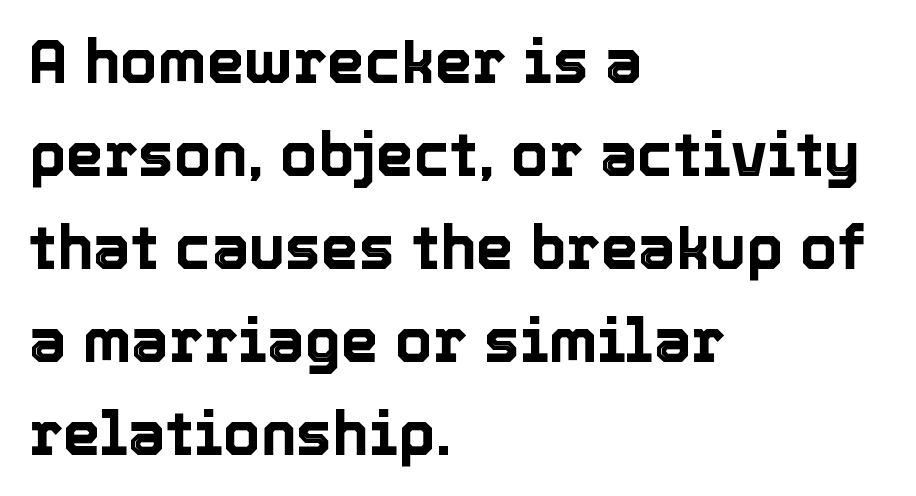
The image shows 60 px text type, upright; set left-aligned, normal line spacing (1.55x), normal letter spacing, not underlined; a medium x-height.
